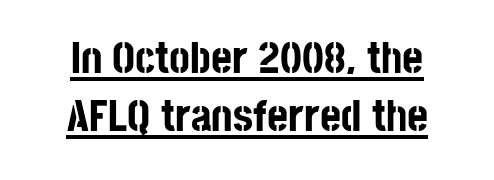
On the weight axis this lands at bold, roughly 700. Between one letter and the next there's only the usual sliver of space. The designer went with a sans here, leaving each stem footless. The vertical gap from one line to the next is medium. These lines stack symmetrically, like a column narrowing and widening about its center. This sample has the flowing, uneven cadence of proportional lettering.
